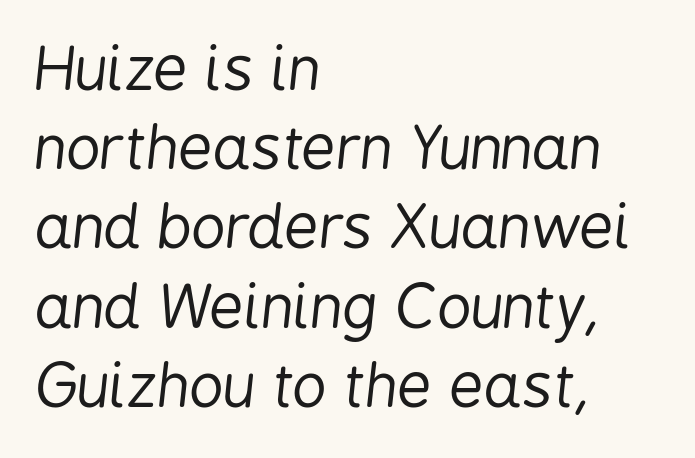
The image shows 60 px regular-weight, condensed type, italic (leaning right); set left-aligned, normal line spacing (1.32x), normal letter spacing, not underlined; low stroke contrast and a medium x-height.
